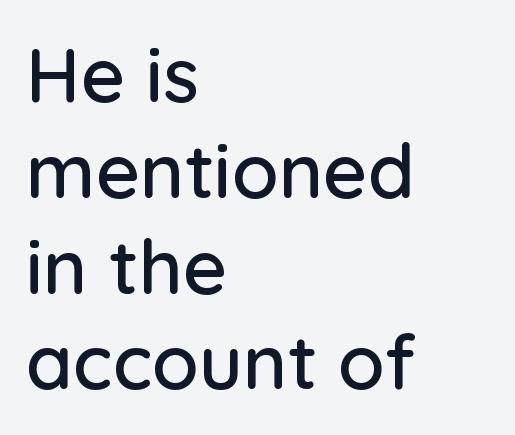
{"serif": "no", "italic": "no", "width": "normal", "stroke_contrast": "low", "x_height": "medium", "monospaced": "no", "underline": "no", "align": "left", "line_spacing": "normal", "line_spacing_ratio": 1.26, "letter_spacing": "normal", "letter_spacing_em": 0.0, "glyph_px": 76}
